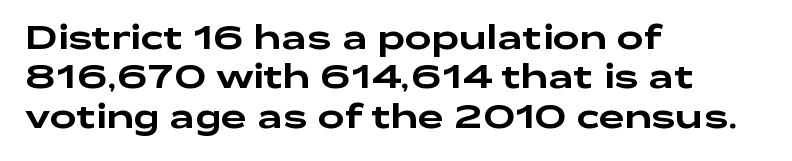
The image shows 32 px wide sans-serif type, upright; set left-aligned, line spacing 1.23x, normal letter spacing, not underlined; low stroke contrast and a medium x-height.
